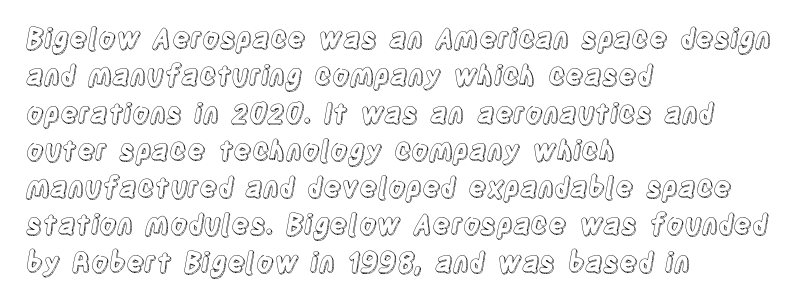
The image shows 27 px text type; set left-aligned, normal line spacing (1.38x), normal letter spacing, not underlined.
